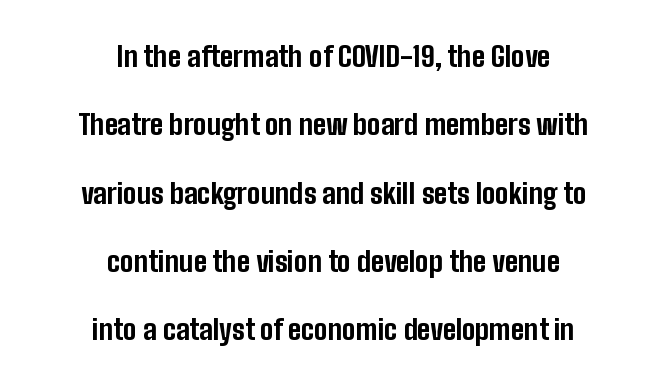
This sample is center-justified, so both line endings float freely. Quick note: underline off. The type sits square on the baseline with zero lean. One glance says open: line gaps are wider than usual. The typesetting leans heavy: a genuine bold.
